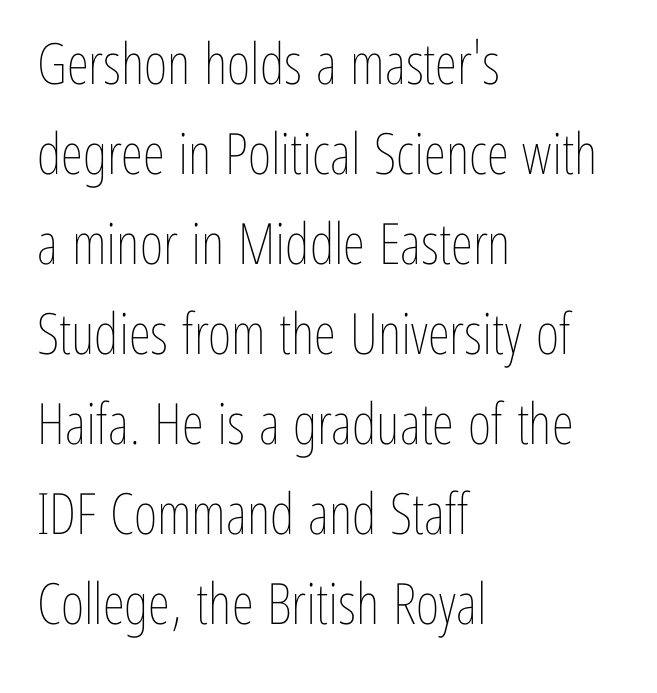
Q: Is the text bold? A: No.
Q: Is the text italic (slanted)? A: No, it is upright.
Q: Is the text underlined? A: No.
Q: How is the paragraph aligned? A: Left-aligned.
Q: Is the spacing between letters normal or unusually wide? A: Normal.
Q: Is the spacing between lines tight, normal or loose? A: Normal.
Q: Width (condensed, normal, or wide)? A: Condensed.
Q: Stroke contrast? A: Low.
Q: x-height? A: Medium.
Q: Monospaced? A: No.
